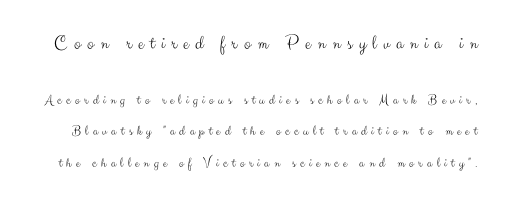
The image shows 20 px text type; set loose line spacing (2.24x), unusually wide letter spacing (+0.32 em), not underlined; the first (top) block is 1.43x larger.
